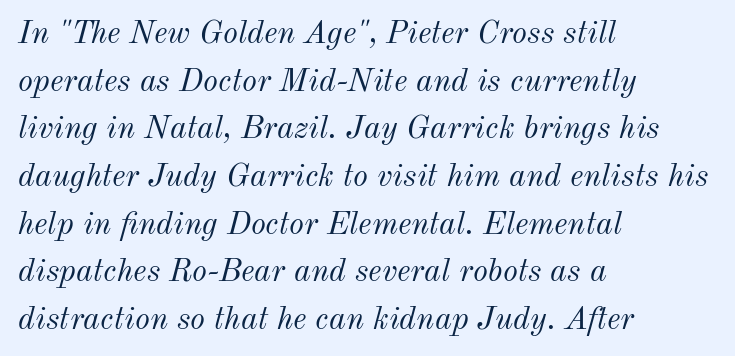
{"italic": "yes", "lean": "right", "slant_degrees": 12, "bold": "no", "weight": "light", "width": "normal", "stroke_contrast": "medium", "x_height": "small", "monospaced": "no", "underline": "no", "align": "left", "line_spacing": "normal", "line_spacing_ratio": 1.49, "letter_spacing": "normal", "letter_spacing_em": 0.0, "glyph_px": 32}
